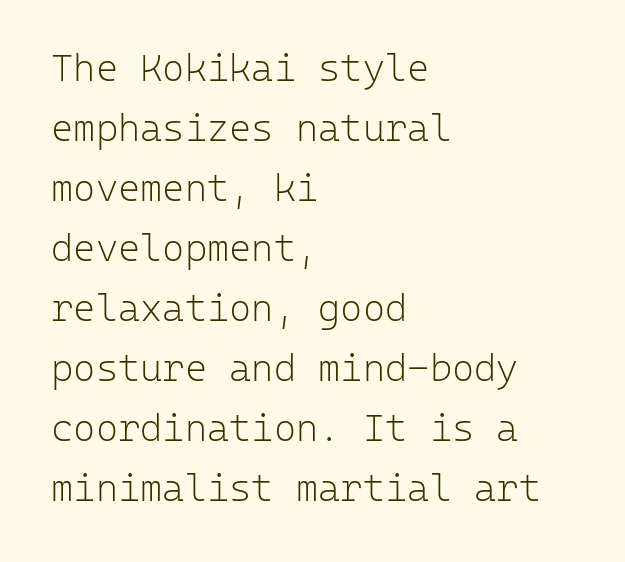
The image shows 38 px light sans-serif type, upright, monospaced; set left-aligned, normal line spacing (1.58x), normal letter spacing, not underlined; low stroke contrast and a medium x-height.
